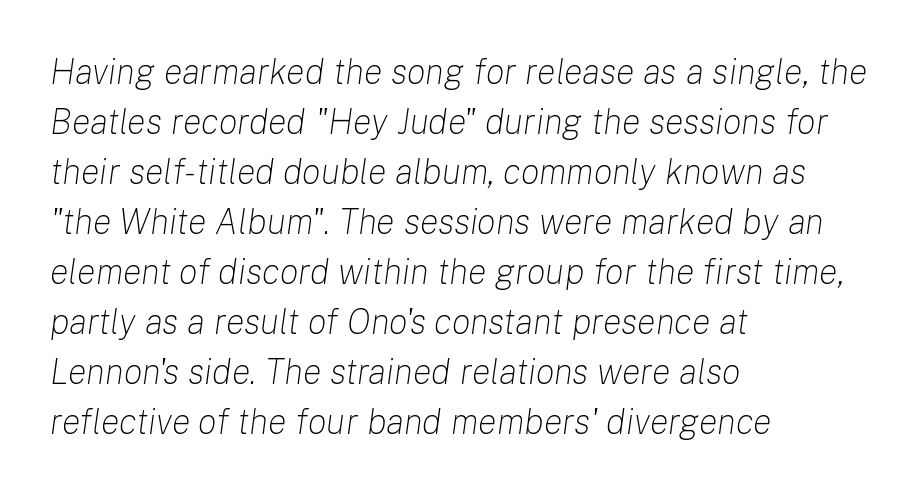
The image shows 35 px light type, italic (leaning right); set left-aligned, normal line spacing (1.43x), normal letter spacing, not underlined; low stroke contrast and a medium x-height.
